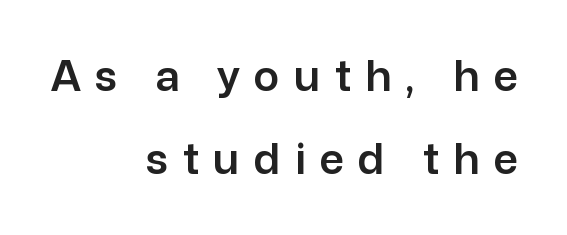
Q: Is the text italic (slanted)? A: No, it is upright.
Q: Is the typeface a serif or a sans-serif typeface? A: Sans-serif.
Q: Is the text underlined? A: No.
Q: How is the paragraph aligned? A: Right-aligned.
Q: Is the spacing between letters normal or unusually wide? A: Unusually wide.
Q: Is the spacing between lines tight, normal or loose? A: Loose.
Q: Width (condensed, normal, or wide)? A: Normal.
Q: Stroke contrast? A: Low.
Q: x-height? A: Medium.
Q: Monospaced? A: No.
